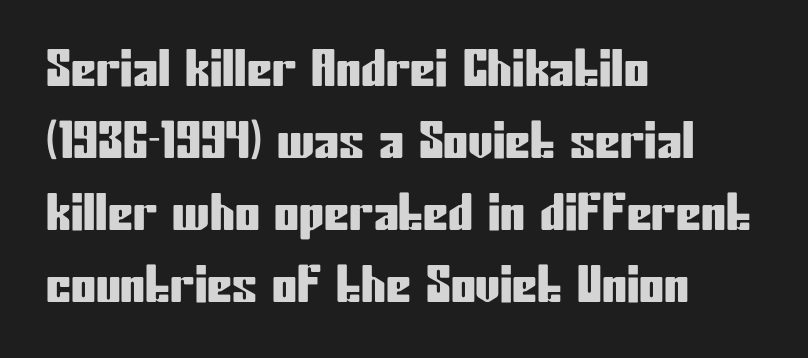
Q: Is the text italic (slanted)? A: No, it is upright.
Q: Is the typeface a serif or a sans-serif typeface? A: Sans-serif.
Q: Is the text underlined? A: No.
Q: How is the paragraph aligned? A: Left-aligned.
Q: Is the spacing between letters normal or unusually wide? A: Normal.
Q: Is the spacing between lines tight, normal or loose? A: Normal.
Q: Width (condensed, normal, or wide)? A: Condensed.
Q: Stroke contrast? A: Low.
Q: x-height? A: Medium.
Q: Monospaced? A: No.
